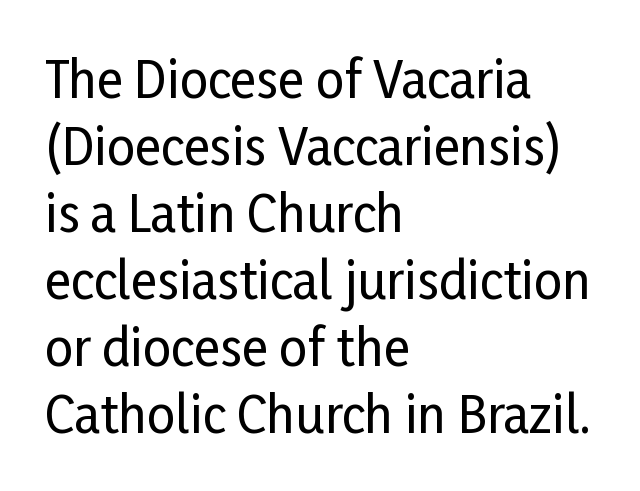
{"serif": "no", "italic": "no", "width": "condensed", "stroke_contrast": "low", "x_height": "medium", "monospaced": "no", "underline": "no", "align": "left", "line_spacing": "normal", "line_spacing_ratio": 1.34, "letter_spacing": "normal", "letter_spacing_em": 0.0, "glyph_px": 50}
